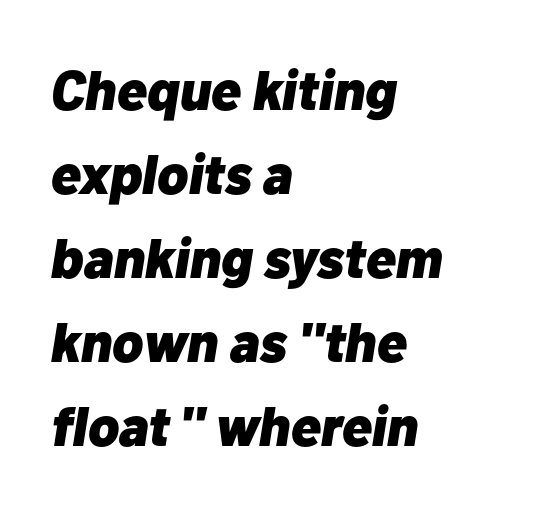
The image shows 56 px heavy type, italic (leaning right); set left-aligned, normal line spacing (1.5x), normal letter spacing, not underlined; low stroke contrast and a medium x-height.
